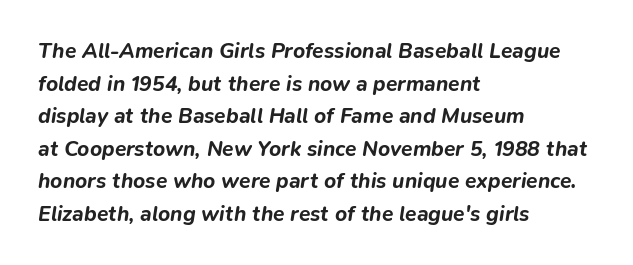
Q: Is the text bold? A: Yes.
Q: Is the text italic (slanted)? A: Yes, it leans right by about 9 degrees.
Q: Is the text underlined? A: No.
Q: How is the paragraph aligned? A: Left-aligned.
Q: Is the spacing between letters normal or unusually wide? A: Normal.
Q: Is the spacing between lines tight, normal or loose? A: Normal.
